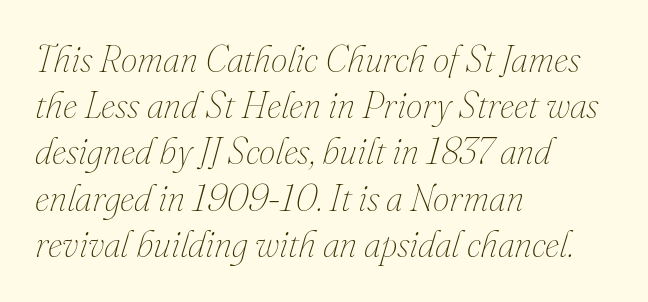
Nobody drew a line under any word here. The passage shown is typed in a proportional face where columns would drift. Every character sits at an angle, as italics do. The face used here is rendered with its standard letterfit. This sample keeps an unexceptional amount of space between lines.
